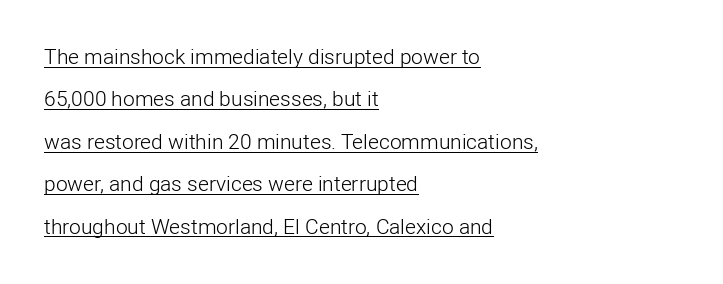
Italic: no, the glyphs are upright roman. If you measured baseline to baseline, you'd find a long distance. Caption: standard tracking, unaltered. Every row of glyphs begins at an identical x-position on the left. You can see a thin bar hugging the bottom of the glyphs. Stems and bowls with no extra thickness — not bold.
